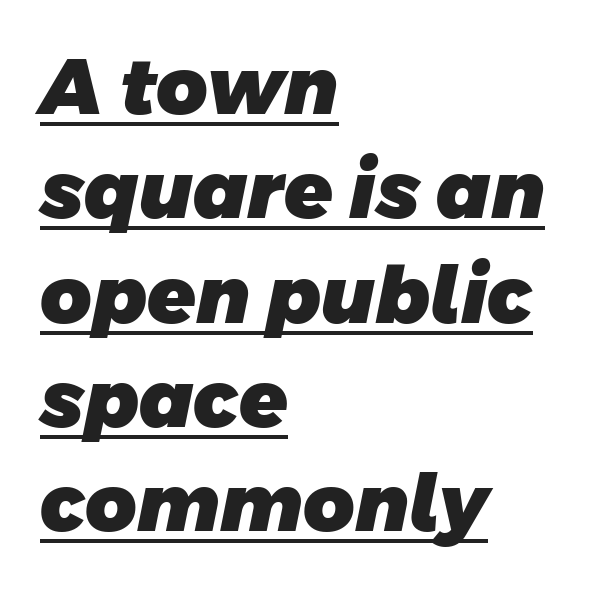
Q: Is the text bold? A: Yes.
Q: Is the typeface a serif or a sans-serif typeface? A: Sans-serif.
Q: Is the text underlined? A: Yes.
Q: How is the paragraph aligned? A: Left-aligned.
Q: Is the spacing between letters normal or unusually wide? A: Normal.
Q: Is the spacing between lines tight, normal or loose? A: Normal.
Q: Width (condensed, normal, or wide)? A: Normal.
Q: Stroke contrast? A: Low.
Q: x-height? A: Large.
Q: Monospaced? A: No.
